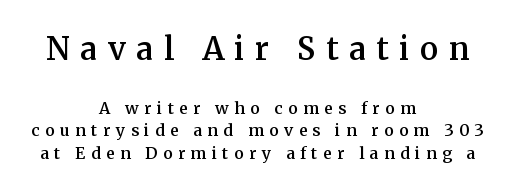
{"serif": "yes", "italic": "no", "bold": "semi", "weight": "semibold", "width": "normal", "stroke_contrast": "medium", "x_height": "medium", "monospaced": "no", "underline": "no", "align": "center", "line_spacing": "normal", "line_spacing_ratio": 1.41, "letter_spacing": "wide", "letter_spacing_em": 0.34, "larger_block": "first", "size_ratio": 1.94, "glyph_px": 31}
